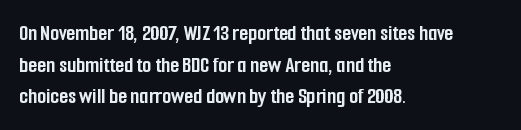
{"italic": "no", "bold": "yes", "underline": "no", "align": "left", "line_spacing": "normal", "line_spacing_ratio": 1.37, "letter_spacing": "normal", "letter_spacing_em": 0.0, "glyph_px": 23}
